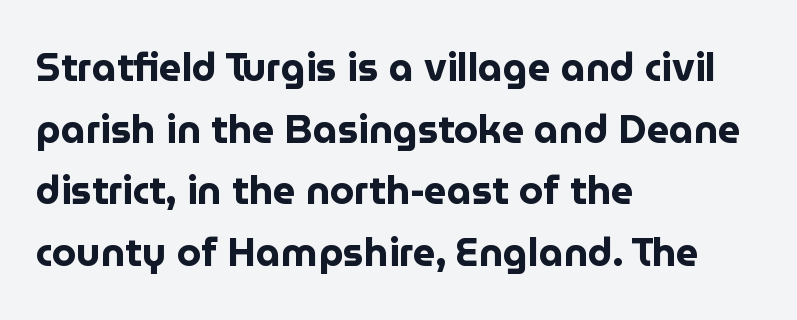
In terms of letterspacing, this is plain default setting. These lines are composed in type without serifs. Normally led — the rows are evenly, conventionally spaced. The face used here has the dense, thick strokes of a bold.
